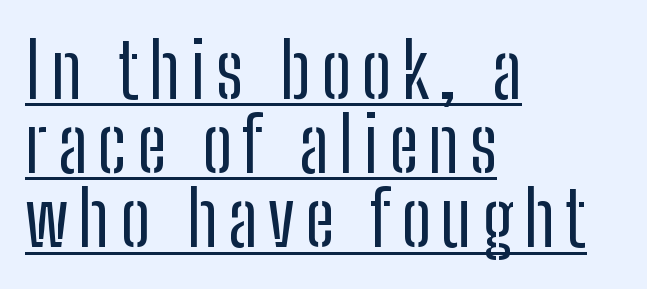
Q: Is the text bold? A: No.
Q: Is the text italic (slanted)? A: No, it is upright.
Q: Is the typeface a serif or a sans-serif typeface? A: Sans-serif.
Q: Is the text underlined? A: Yes.
Q: How is the paragraph aligned? A: Left-aligned.
Q: Is the spacing between lines tight, normal or loose? A: Tight.
Q: Width (condensed, normal, or wide)? A: Condensed.
Q: Stroke contrast? A: Low.
Q: x-height? A: Medium.
Q: Monospaced? A: No.
